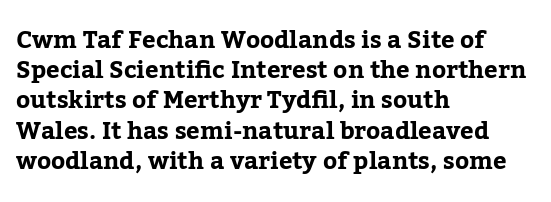
Leading: standard. Ascenders rise straight up at ninety degrees. The text block is weighted toward the left margin, trailing off unevenly rightward. Default kerning and tracking; the words read as compact shapes. Underlining? Definitely not there.
